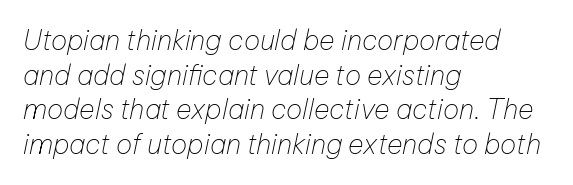
The image shows 27 px text type, italic (leaning right); set left-aligned, normal line spacing (1.28x), normal letter spacing, not underlined.
